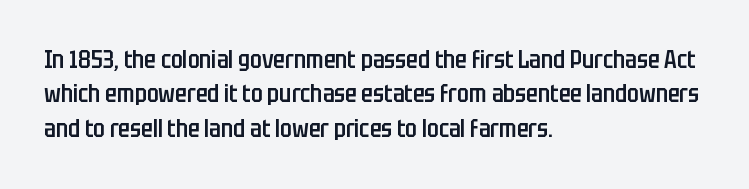
Q: Is the text bold? A: Semi-bold.
Q: Is the text italic (slanted)? A: No, it is upright.
Q: Is the text underlined? A: No.
Q: How is the paragraph aligned? A: Left-aligned.
Q: Is the spacing between letters normal or unusually wide? A: Normal.
Q: Is the spacing between lines tight, normal or loose? A: Normal.
